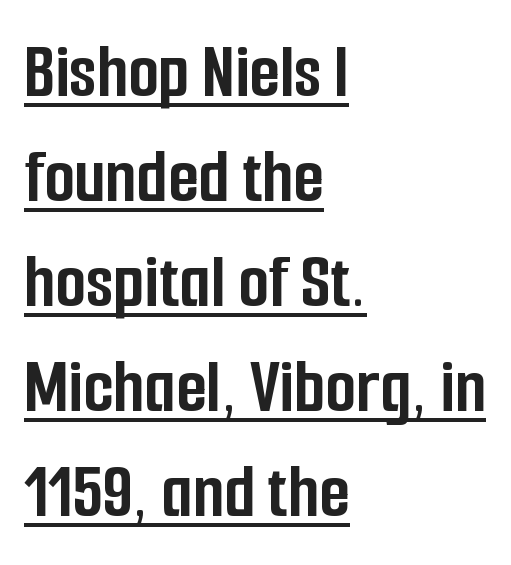
The image shows 79 px semibold, condensed sans-serif type, upright; set left-aligned, normal line spacing (1.33x), normal letter spacing, underlined; low stroke contrast and a medium x-height.
